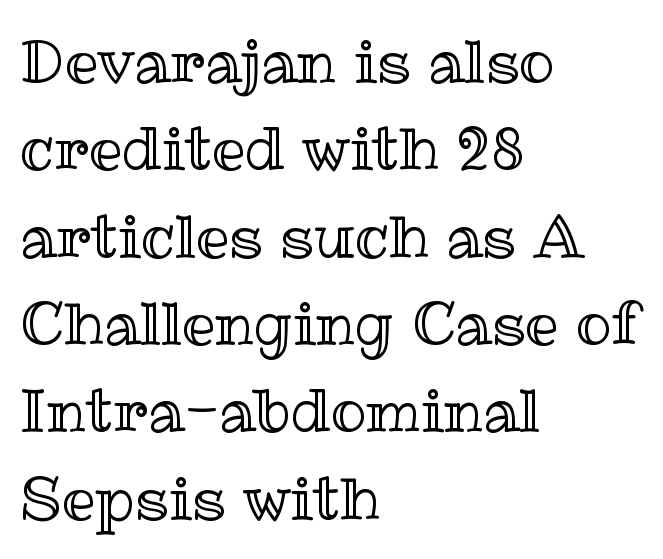
{"italic": "no", "width": "normal", "x_height": "medium", "monospaced": "no", "underline": "no", "align": "left", "line_spacing": "normal", "line_spacing_ratio": 1.48, "letter_spacing": "normal", "letter_spacing_em": 0.0, "glyph_px": 59}
